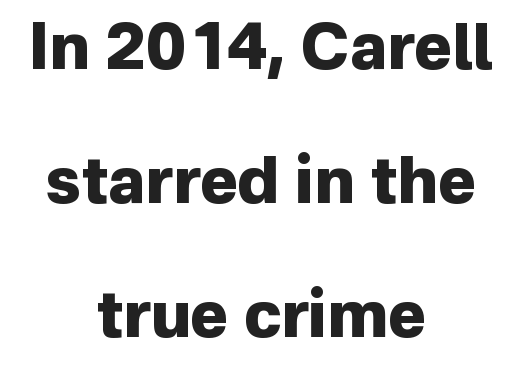
{"serif": "no", "italic": "no", "bold": "yes", "weight": "heavy", "width": "normal", "stroke_contrast": "low", "x_height": "medium", "monospaced": "no", "underline": "no", "align": "center", "line_spacing": "loose", "line_spacing_ratio": 2.09, "letter_spacing": "normal", "letter_spacing_em": 0.0, "glyph_px": 64}
